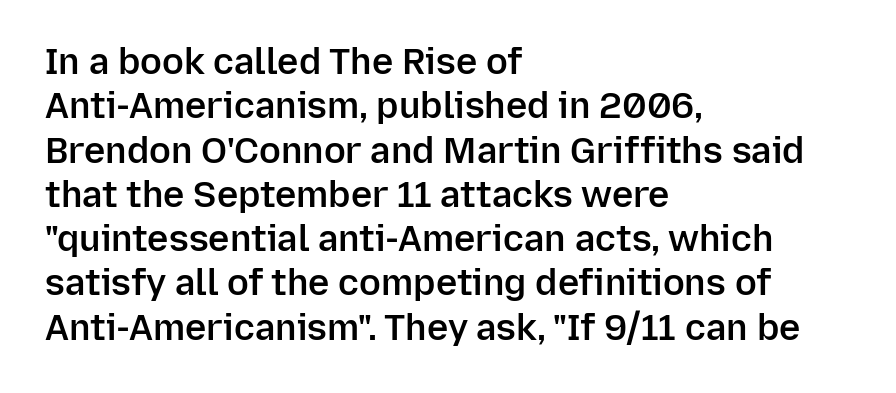
{"serif": "no", "italic": "no", "bold": "semi", "weight": "semibold", "width": "normal", "stroke_contrast": "low", "x_height": "medium", "monospaced": "no", "underline": "no", "align": "left", "line_spacing_ratio": 1.23, "letter_spacing": "normal", "letter_spacing_em": 0.0, "glyph_px": 36}
